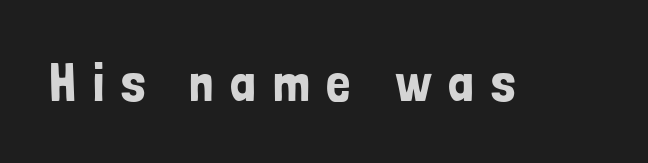
The image shows 54 px condensed sans-serif type, upright; set unusually wide letter spacing (+0.31 em), not underlined; low stroke contrast and a medium x-height.
